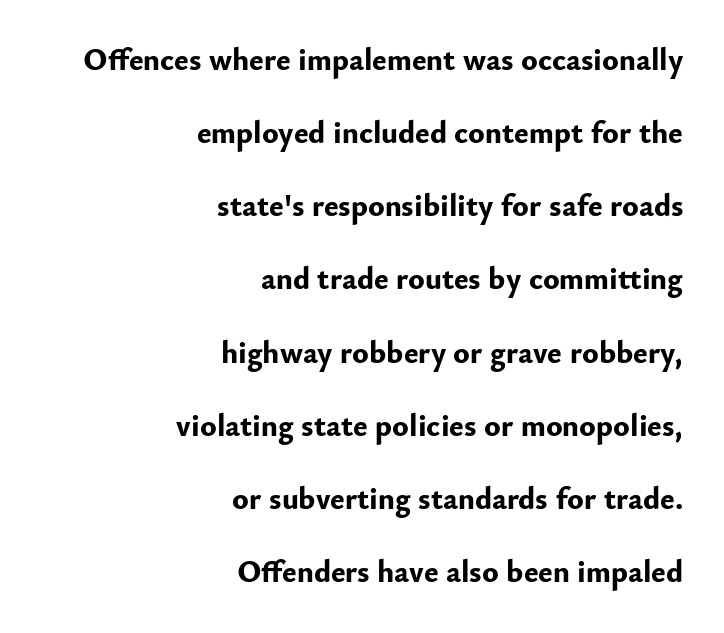
{"serif": "no", "italic": "no", "bold": "yes", "weight": "bold", "width": "normal", "stroke_contrast": "low", "x_height": "small", "monospaced": "no", "underline": "no", "align": "right", "line_spacing": "loose", "line_spacing_ratio": 2.36, "letter_spacing": "normal", "letter_spacing_em": 0.0, "glyph_px": 31}
